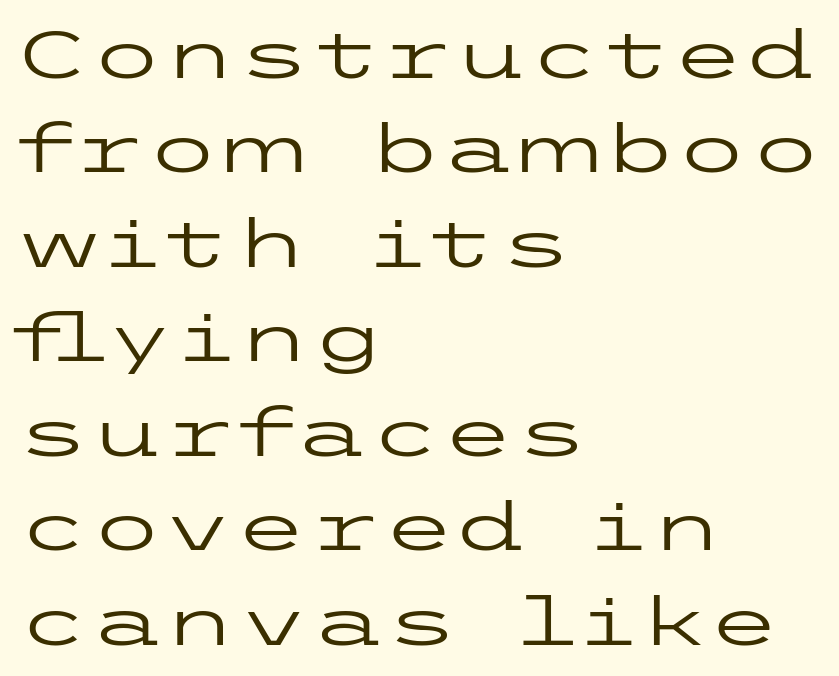
{"serif": "no", "italic": "no", "bold": "no", "weight": "regular", "width": "wide", "stroke_contrast": "low", "x_height": "medium", "underline": "no", "align": "left", "line_spacing": "normal", "line_spacing_ratio": 1.41, "letter_spacing": "normal", "letter_spacing_em": 0.0, "glyph_px": 67}
